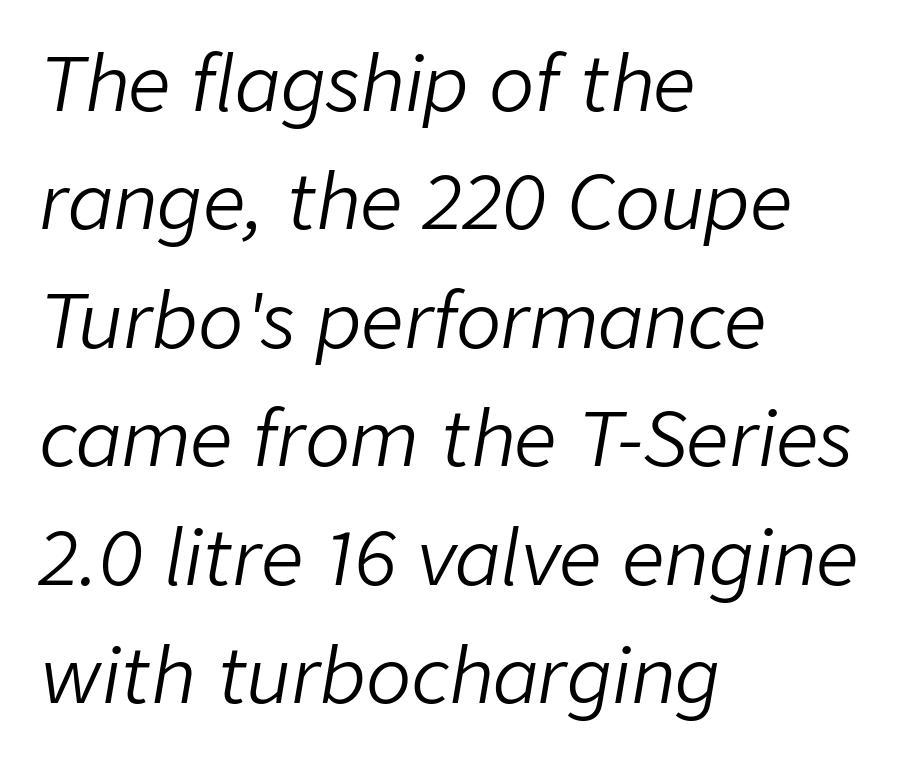
The image shows 75 px light type, italic (leaning right); set left-aligned, normal line spacing (1.58x), normal letter spacing, not underlined; low stroke contrast and a medium x-height.
